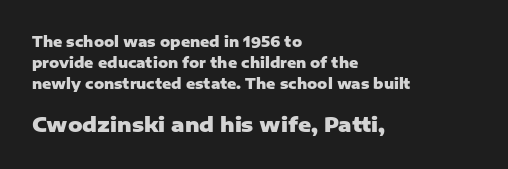
{"italic": "no", "bold": "yes", "underline": "no", "align": "left", "line_spacing": "normal", "line_spacing_ratio": 1.49, "letter_spacing": "normal", "letter_spacing_em": 0.0, "larger_block": "second", "size_ratio": 1.43, "glyph_px": 20}
